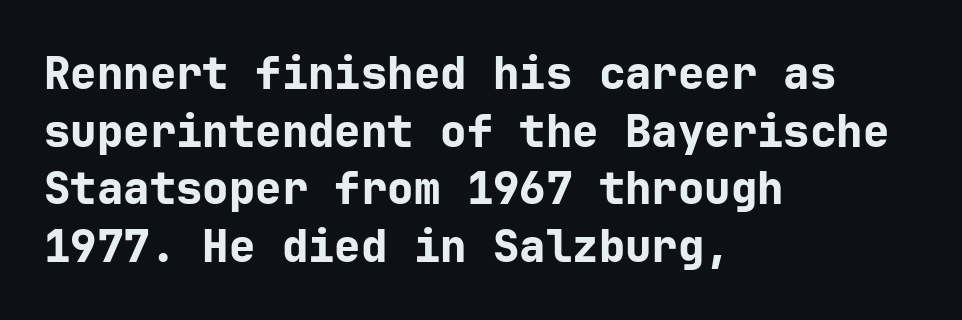
Q: Is the text bold? A: Yes.
Q: Is the text italic (slanted)? A: No, it is upright.
Q: Is the typeface a serif or a sans-serif typeface? A: Sans-serif.
Q: Is the text underlined? A: No.
Q: How is the paragraph aligned? A: Left-aligned.
Q: Is the spacing between letters normal or unusually wide? A: Normal.
Q: Is the spacing between lines tight, normal or loose? A: Normal.
Q: Width (condensed, normal, or wide)? A: Normal.
Q: Stroke contrast? A: Low.
Q: x-height? A: Medium.
